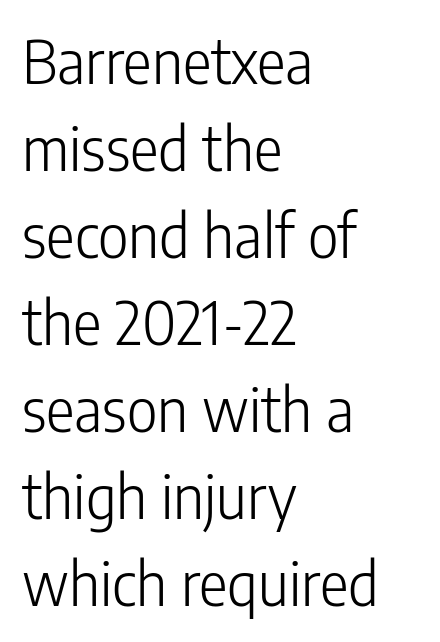
Q: Is the text bold? A: No.
Q: Is the text italic (slanted)? A: No, it is upright.
Q: Is the typeface a serif or a sans-serif typeface? A: Sans-serif.
Q: Is the text underlined? A: No.
Q: How is the paragraph aligned? A: Left-aligned.
Q: Is the spacing between letters normal or unusually wide? A: Normal.
Q: Is the spacing between lines tight, normal or loose? A: Normal.
Q: Width (condensed, normal, or wide)? A: Condensed.
Q: Stroke contrast? A: Low.
Q: x-height? A: Medium.
Q: Monospaced? A: No.
